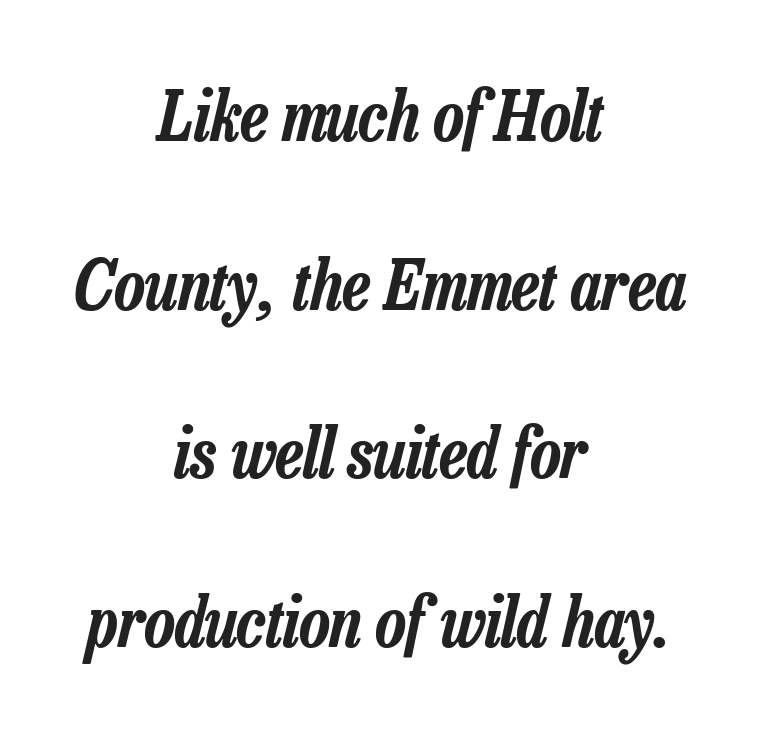
{"italic": "yes", "lean": "right", "slant_degrees": 13, "width": "condensed", "stroke_contrast": "low", "x_height": "medium", "monospaced": "no", "underline": "no", "align": "center", "line_spacing": "loose", "line_spacing_ratio": 2.41, "letter_spacing": "normal", "letter_spacing_em": 0.0, "glyph_px": 70}
